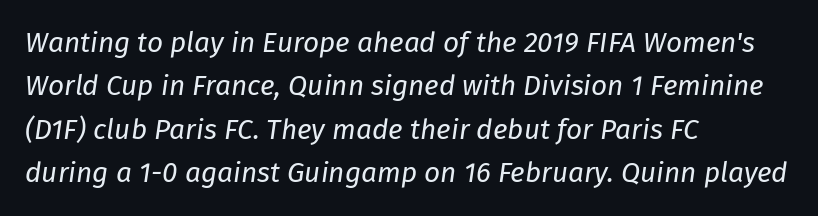
The image shows 28 px regular-weight type, italic (leaning right); set left-aligned, normal line spacing (1.55x), normal letter spacing, not underlined; low stroke contrast and a medium x-height.
